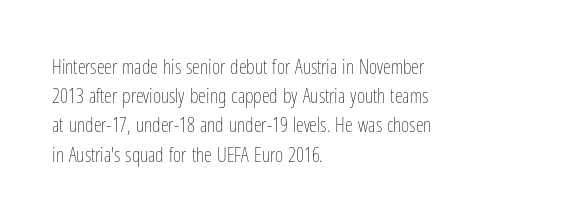
{"italic": "no", "bold": "no", "underline": "no", "align": "left", "line_spacing": "normal", "line_spacing_ratio": 1.46, "letter_spacing": "normal", "letter_spacing_em": 0.0, "glyph_px": 20}
